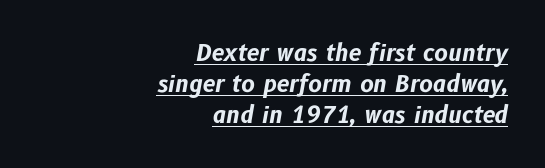
{"italic": "yes", "lean": "right", "slant_degrees": 10, "bold": "yes", "underline": "yes", "align": "right", "line_spacing": "normal", "line_spacing_ratio": 1.35, "letter_spacing": "normal", "letter_spacing_em": 0.0, "glyph_px": 23}
